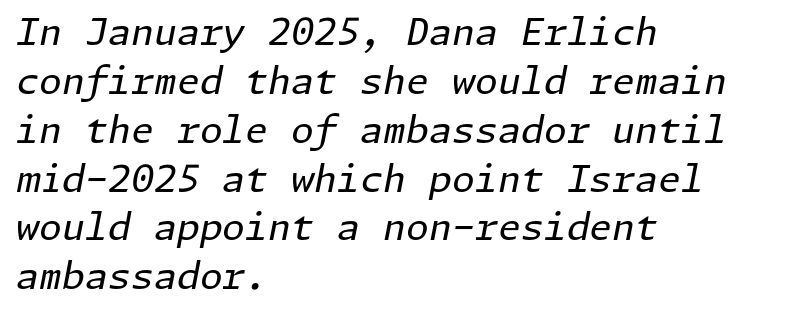
A clean baseline with only descenders dipping below it. The passage shown stacks its lines at a standard gap. This sample uses plain, unmodified letter spacing. Notice how the passage keeps a crisp vertical edge on the left only. Would a proofreader flag this as italicized? Yes.
